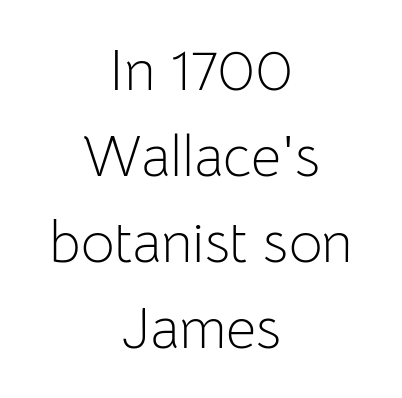
A typesetter would mark this as roman, not italic. Check under the words: just untouched page. Quick note: interline space is typical. Default kerning and tracking; the words read as compact shapes. Examine the stroke ends and you'll find no serifs. Spacing verdict: proportional, widths tailored to each character.
